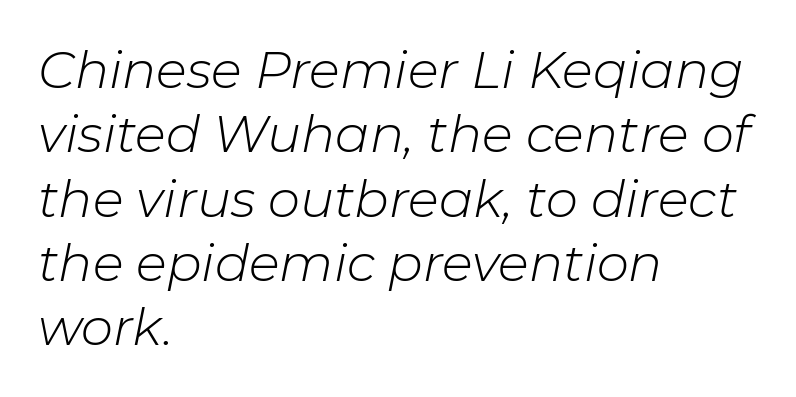
{"italic": "yes", "lean": "right", "slant_degrees": 11, "bold": "no", "weight": "light", "width": "normal", "stroke_contrast": "low", "x_height": "medium", "monospaced": "no", "underline": "no", "align": "left", "line_spacing": "normal", "line_spacing_ratio": 1.26, "letter_spacing": "normal", "letter_spacing_em": 0.0, "glyph_px": 51}
